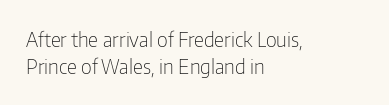
The image shows 20 px text type, upright; set left-aligned, normal line spacing (1.34x), normal letter spacing, not underlined.
